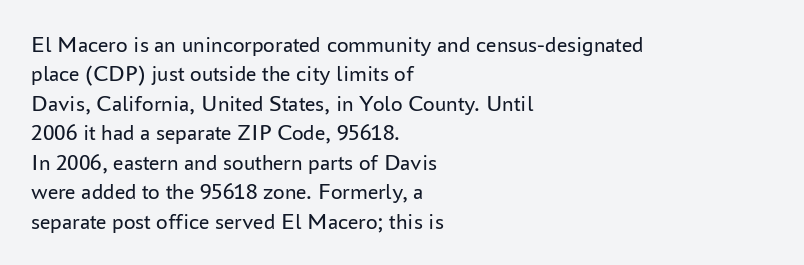
The image shows 23 px text type, upright; set left-aligned, normal line spacing (1.28x), normal letter spacing, not underlined.
